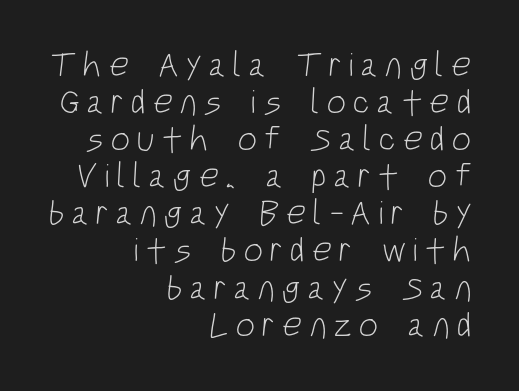
The image shows 35 px light, condensed sans-serif type; set right-aligned, tight line spacing (1.06x), not underlined; low stroke contrast and a large x-height.
